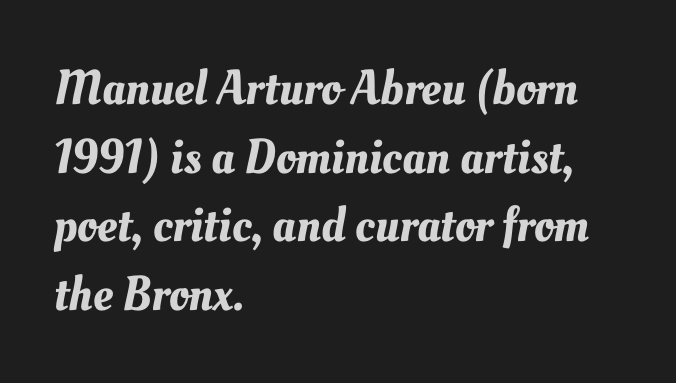
Reading down the column, the eye jumps a familiar distance to each next line. Descenders are the only things crossing below the line. Looks like regular typesetting: each glyph gets only the width it needs. A typesetter would call this zero additional tracking.
